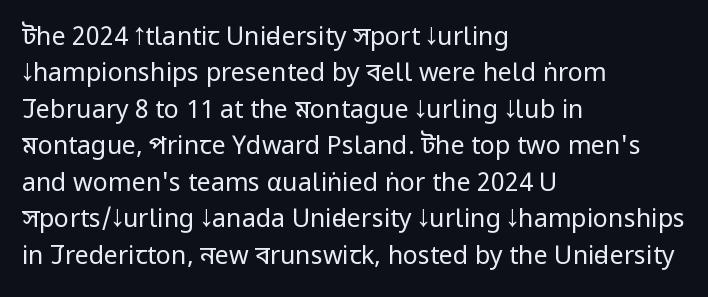
The image shows 25 px text type, upright; set left-aligned, normal line spacing (1.46x), normal letter spacing, not underlined.
